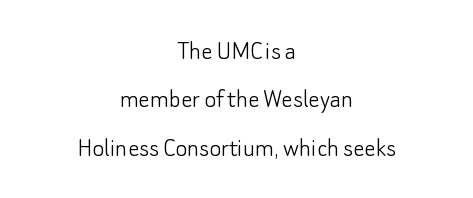
The image shows 28 px light sans-serif type, upright; set centered, line spacing 1.73x, normal letter spacing, not underlined; low stroke contrast and a small x-height.
